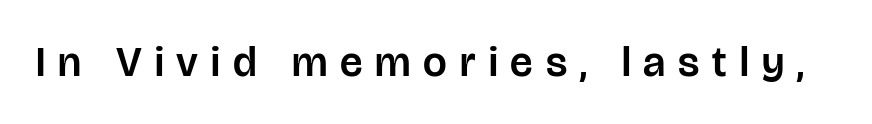
How are the letters spaced? Widely, with obvious added tracking. Nope, no serifs anywhere on these letters. Vertical strokes here are truly vertical. Think of a printed novel: that variable character pitch is what you see here. Check the space under the baseline: it is left empty.
